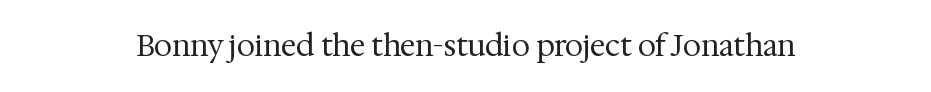
The image shows 29 px regular-weight serif type, upright; set normal letter spacing, not underlined; medium stroke contrast and a medium x-height.
